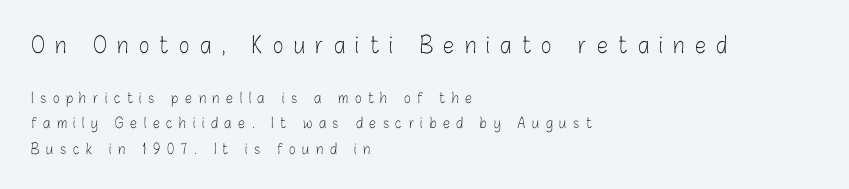
Spacing between characters has been opened up far beyond the box default. Line starts are locked; line ends wander. This rendering features lettering with no underline. Does the lettering tilt? It doesn't — this is upright. No chunkiness to these letters — they're not bold.
